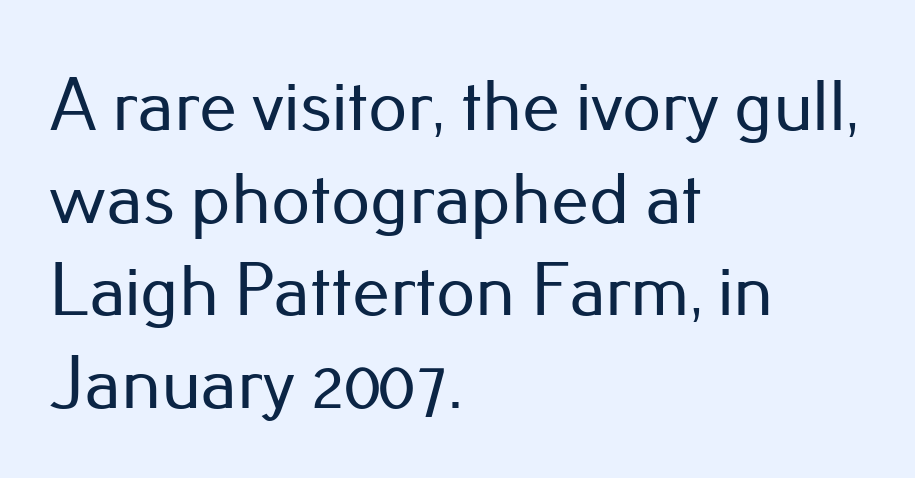
{"serif": "no", "italic": "no", "width": "normal", "stroke_contrast": "low", "x_height": "small", "monospaced": "no", "underline": "no", "align": "left", "line_spacing_ratio": 1.22, "letter_spacing": "normal", "letter_spacing_em": 0.0, "glyph_px": 76}
